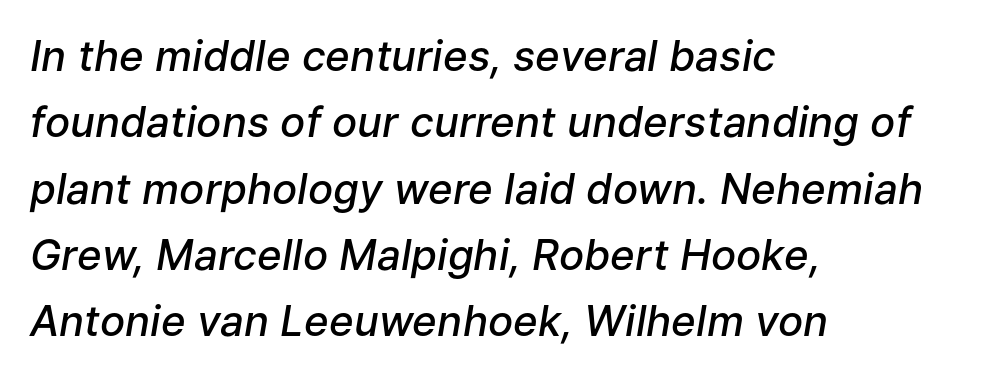
Q: Is the text bold? A: Semi-bold.
Q: Is the text italic (slanted)? A: Yes, it leans right by about 9 degrees.
Q: Is the text underlined? A: No.
Q: How is the paragraph aligned? A: Left-aligned.
Q: Is the spacing between letters normal or unusually wide? A: Normal.
Q: Is the spacing between lines tight, normal or loose? A: Normal.
Q: Width (condensed, normal, or wide)? A: Normal.
Q: Stroke contrast? A: Low.
Q: x-height? A: Medium.
Q: Monospaced? A: No.
